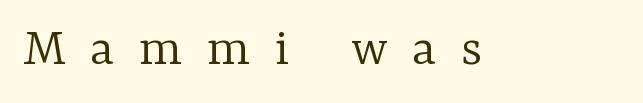
Q: Is the text bold? A: No.
Q: Is the text italic (slanted)? A: No, it is upright.
Q: Is the typeface a serif or a sans-serif typeface? A: Serif.
Q: Is the text underlined? A: No.
Q: Is the spacing between letters normal or unusually wide? A: Unusually wide.
Q: Width (condensed, normal, or wide)? A: Normal.
Q: Stroke contrast? A: Low.
Q: x-height? A: Medium.
Q: Monospaced? A: No.
